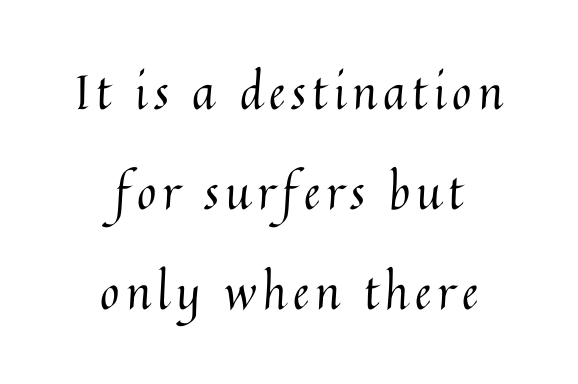
{"bold": "no", "weight": "regular", "width": "normal", "stroke_contrast": "medium", "x_height": "medium", "monospaced": "no", "underline": "no", "align": "center", "line_spacing": "loose", "line_spacing_ratio": 2.13, "glyph_px": 47}
